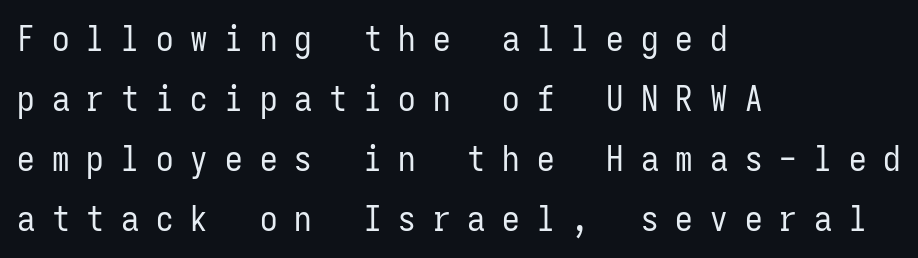
{"serif": "no", "italic": "no", "bold": "no", "weight": "regular", "width": "condensed", "stroke_contrast": "low", "x_height": "medium", "monospaced": "yes", "underline": "no", "align": "left", "line_spacing_ratio": 1.71, "letter_spacing": "wide", "letter_spacing_em": 0.49, "glyph_px": 35}
